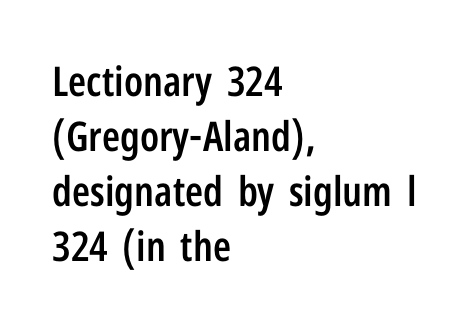
The image shows 41 px semibold, condensed sans-serif type, upright; set left-aligned, normal line spacing (1.34x), normal letter spacing, not underlined; low stroke contrast and a medium x-height.
